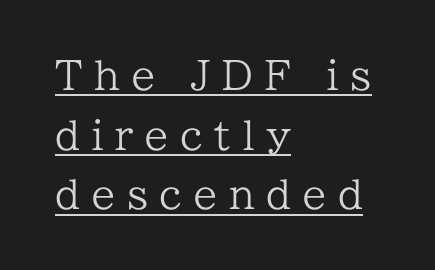
{"serif": "yes", "italic": "no", "bold": "no", "weight": "regular", "width": "normal", "stroke_contrast": "low", "x_height": "medium", "monospaced": "no", "underline": "yes", "align": "left", "line_spacing": "normal", "line_spacing_ratio": 1.53, "letter_spacing": "wide", "letter_spacing_em": 0.29, "glyph_px": 39}
